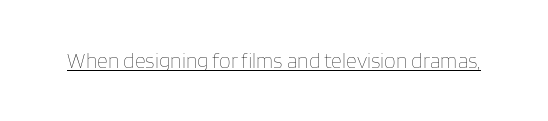
The image shows 21 px text type, upright; set normal letter spacing, underlined.
